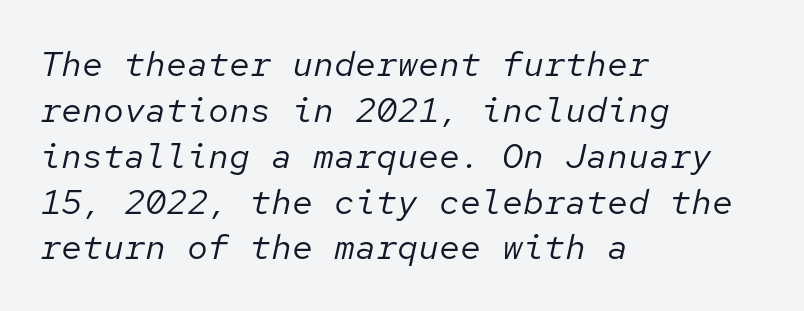
{"italic": "yes", "lean": "right", "slant_degrees": 12, "bold": "no", "weight": "regular", "width": "normal", "stroke_contrast": "low", "x_height": "medium", "monospaced": "yes", "underline": "no", "align": "left", "line_spacing": "normal", "line_spacing_ratio": 1.31, "letter_spacing": "normal", "letter_spacing_em": 0.0, "glyph_px": 35}
